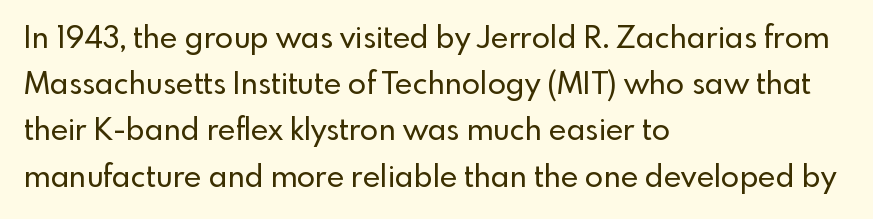
The image shows 30 px sans-serif type, upright; set left-aligned, normal line spacing (1.54x), normal letter spacing, not underlined; a small x-height.
